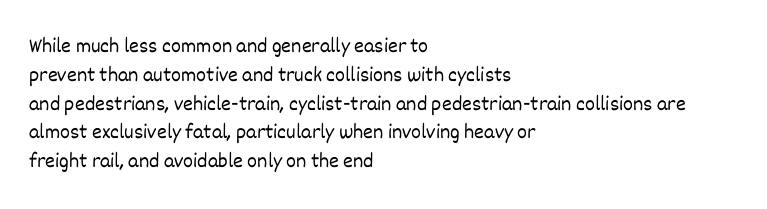
Q: Is the text bold? A: No.
Q: Is the text italic (slanted)? A: No, it is upright.
Q: Is the text underlined? A: No.
Q: How is the paragraph aligned? A: Left-aligned.
Q: Is the spacing between letters normal or unusually wide? A: Normal.
Q: Is the spacing between lines tight, normal or loose? A: Normal.
